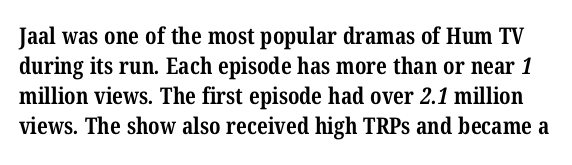
The image shows 23 px bold type; set normal line spacing (1.3x), normal letter spacing, not underlined.
